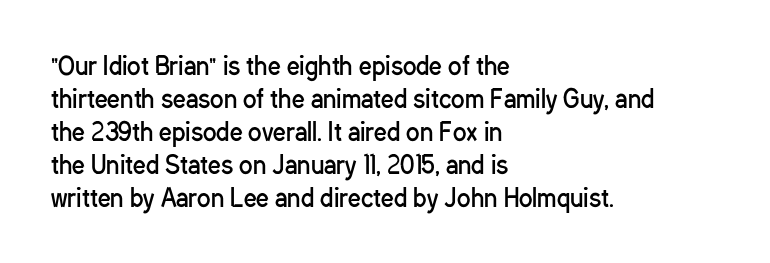
Q: Is the text bold? A: No.
Q: Is the text italic (slanted)? A: No, it is upright.
Q: Is the text underlined? A: No.
Q: How is the paragraph aligned? A: Left-aligned.
Q: Is the spacing between letters normal or unusually wide? A: Normal.
Q: Is the spacing between lines tight, normal or loose? A: Normal.
